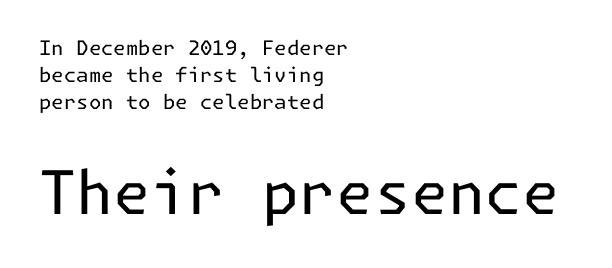
Q: Is the text bold? A: No.
Q: Is the text italic (slanted)? A: No, it is upright.
Q: Is the typeface a serif or a sans-serif typeface? A: Sans-serif.
Q: Is the text underlined? A: No.
Q: How is the paragraph aligned? A: Left-aligned.
Q: Is the spacing between letters normal or unusually wide? A: Normal.
Q: Is the spacing between lines tight, normal or loose? A: Normal.
Q: Which block of text is set in a larger size, the first (top) or the second (bottom)? A: The second (bottom) one.
Q: Width (condensed, normal, or wide)? A: Normal.
Q: Stroke contrast? A: Low.
Q: x-height? A: Medium.
